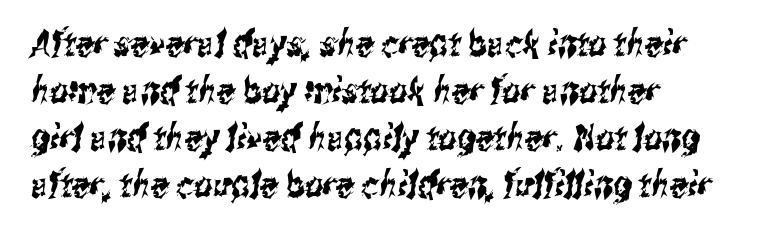
{"serif": "no", "width": "condensed", "stroke_contrast": "medium", "x_height": "medium", "monospaced": "no", "underline": "no", "align": "left", "line_spacing": "normal", "line_spacing_ratio": 1.31, "letter_spacing": "normal", "letter_spacing_em": 0.0, "glyph_px": 36}
